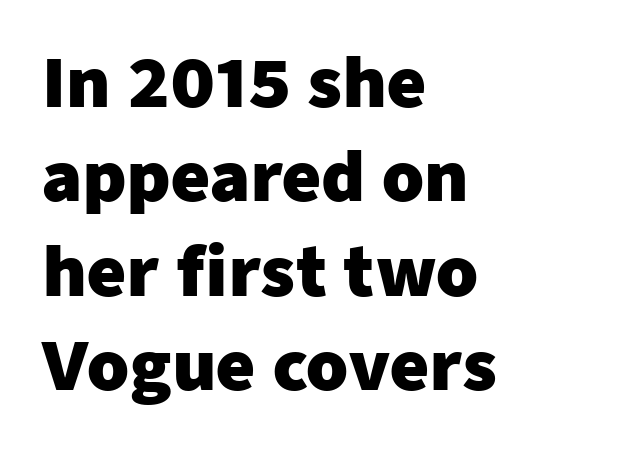
Q: Is the text bold? A: Yes.
Q: Is the text italic (slanted)? A: No, it is upright.
Q: Is the typeface a serif or a sans-serif typeface? A: Sans-serif.
Q: Is the text underlined? A: No.
Q: How is the paragraph aligned? A: Left-aligned.
Q: Is the spacing between letters normal or unusually wide? A: Normal.
Q: Is the spacing between lines tight, normal or loose? A: Normal.
Q: Width (condensed, normal, or wide)? A: Normal.
Q: Stroke contrast? A: Low.
Q: x-height? A: Medium.
Q: Monospaced? A: No.
